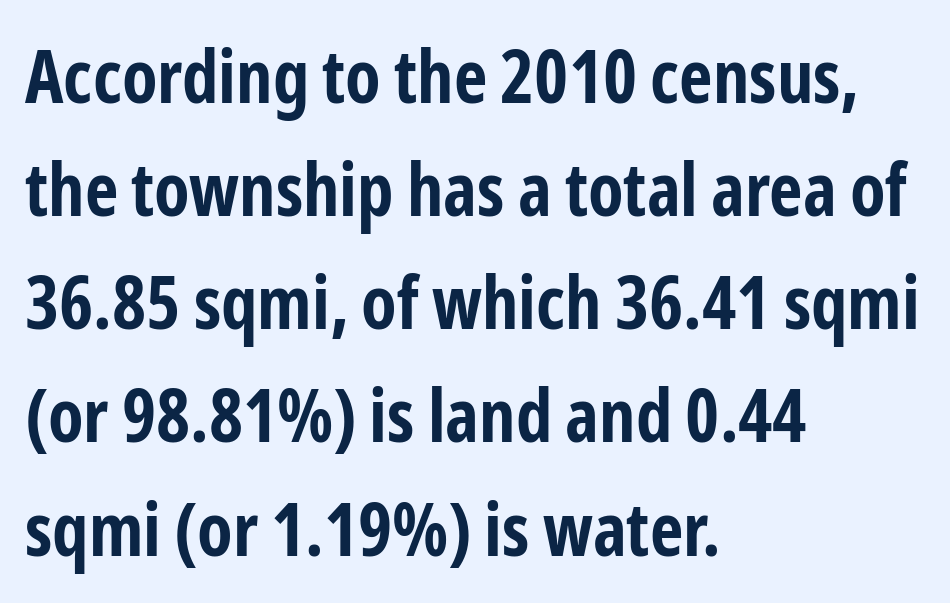
Q: Is the text bold? A: Yes.
Q: Is the text italic (slanted)? A: No, it is upright.
Q: Is the typeface a serif or a sans-serif typeface? A: Sans-serif.
Q: Is the text underlined? A: No.
Q: How is the paragraph aligned? A: Left-aligned.
Q: Is the spacing between letters normal or unusually wide? A: Normal.
Q: Is the spacing between lines tight, normal or loose? A: Normal.
Q: Width (condensed, normal, or wide)? A: Condensed.
Q: Stroke contrast? A: Low.
Q: x-height? A: Medium.
Q: Monospaced? A: No.
